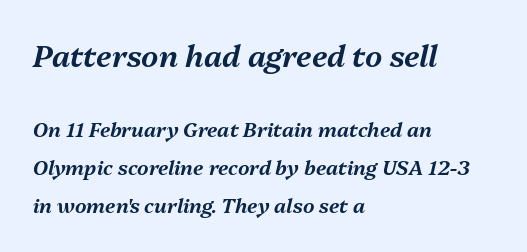
The image shows 30 px text type, italic (leaning right); set left-aligned, loose line spacing (1.9x), normal letter spacing, not underlined; the first (top) block is 1.5x larger; medium stroke contrast and a medium x-height.
